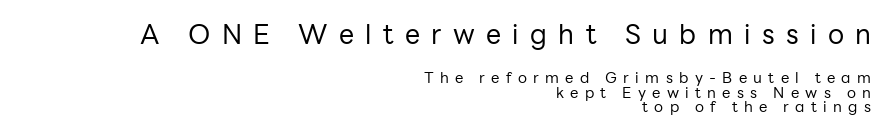
{"italic": "no", "bold": "no", "underline": "no", "align": "right", "line_spacing": "tight", "line_spacing_ratio": 0.98, "letter_spacing": "wide", "letter_spacing_em": 0.42, "larger_block": "first", "size_ratio": 1.8, "glyph_px": 27}
